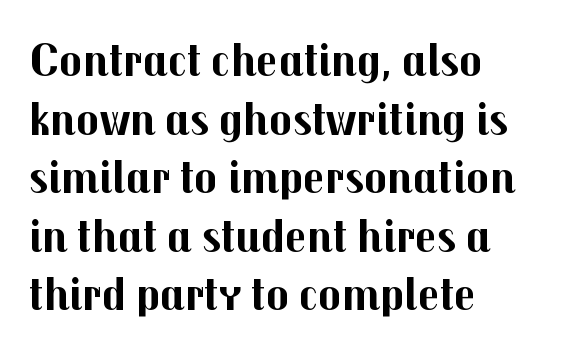
The image shows 48 px bold sans-serif type, upright; set left-aligned, line spacing 1.22x, normal letter spacing, not underlined; medium stroke contrast and a medium x-height.
